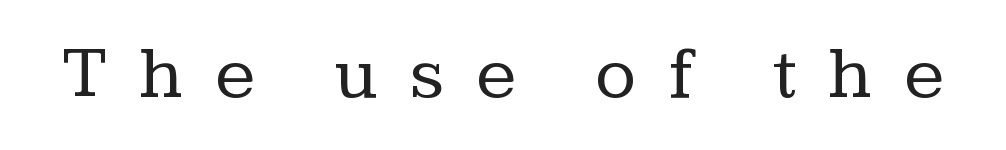
Q: Is the text bold? A: No.
Q: Is the text italic (slanted)? A: No, it is upright.
Q: Is the typeface a serif or a sans-serif typeface? A: Serif.
Q: Is the text underlined? A: No.
Q: Is the spacing between letters normal or unusually wide? A: Unusually wide.
Q: Width (condensed, normal, or wide)? A: Normal.
Q: Stroke contrast? A: Low.
Q: x-height? A: Medium.
Q: Monospaced? A: No.
